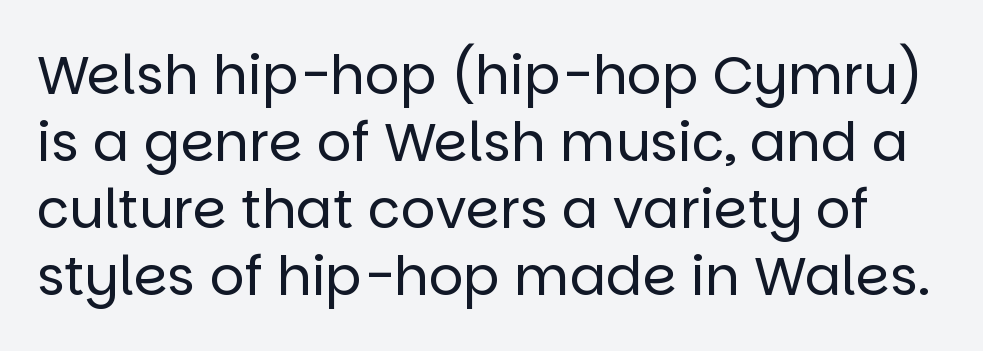
The typesetting does not lean heavy: it is not bold. A typesetter would call this zero additional tracking. The letters advance in unequal steps, a hallmark of proportional type. Stroke terminals: plain, sans-serif.
